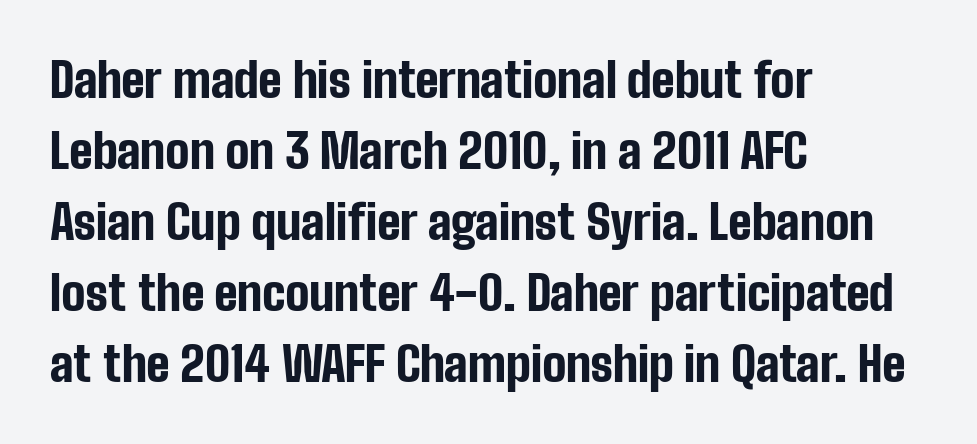
The image shows 48 px bold, condensed sans-serif type, upright; set left-aligned, normal line spacing (1.48x), normal letter spacing, not underlined; low stroke contrast and a medium x-height.
